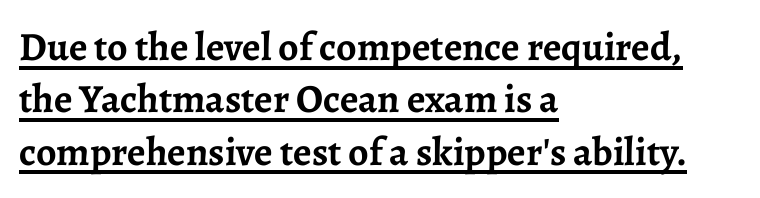
The lines in this sample share a left origin and differ only in where they stop. No italicization has been applied; the sample stays upright. The block of text has a typical density, with ordinary space between rows. Note the varied advance widths — an 'i' is clearly narrower than an 'm'. Set as a true bold cut, around the 700 mark.
